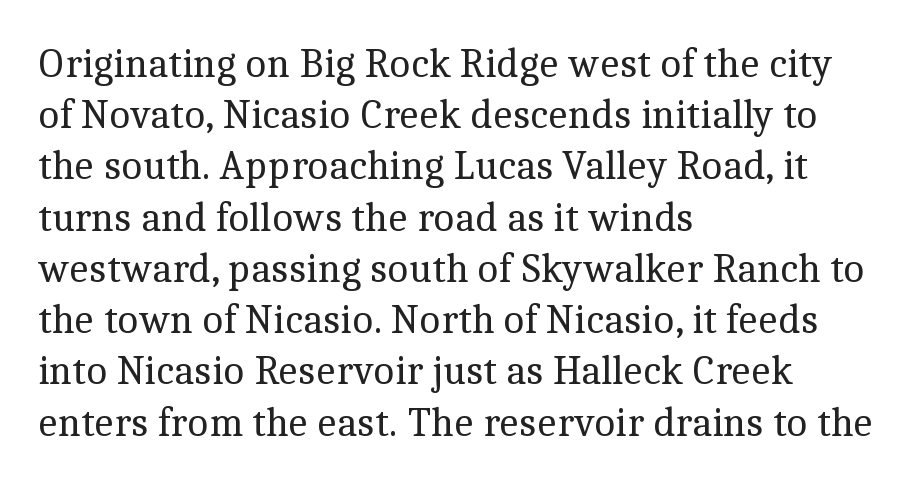
{"serif": "yes", "italic": "no", "bold": "no", "weight": "regular", "width": "normal", "x_height": "medium", "monospaced": "no", "underline": "no", "align": "left", "line_spacing": "normal", "line_spacing_ratio": 1.25, "letter_spacing": "normal", "letter_spacing_em": 0.0, "glyph_px": 41}
